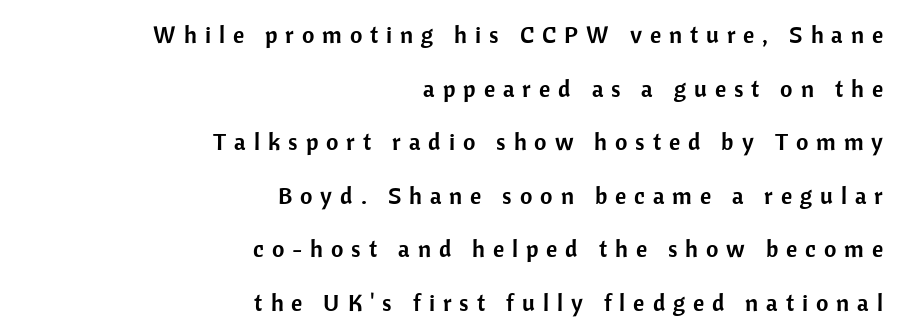
How would I describe the line gaps? Wide and relaxed. It's the straight-up-and-down kind of type. The letterforms stand isolated, each surrounded by extra space. Typeset ragged left — the right edge is the straight one. Nobody drew a line under any word here.
